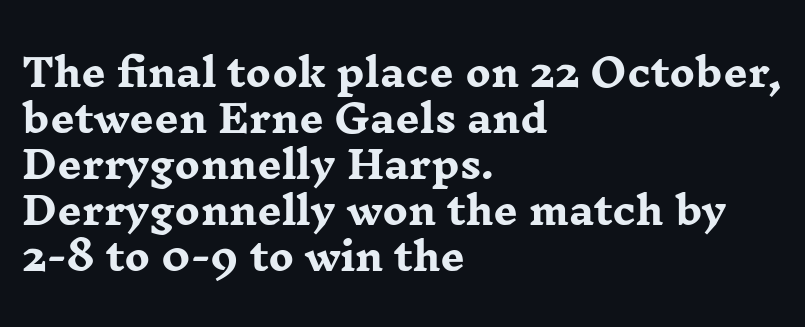
{"serif": "yes", "italic": "no", "bold": "yes", "weight": "heavy", "width": "wide", "stroke_contrast": "low", "x_height": "medium", "monospaced": "no", "underline": "no", "align": "left", "line_spacing_ratio": 1.21, "letter_spacing": "normal", "letter_spacing_em": 0.0, "glyph_px": 38}
